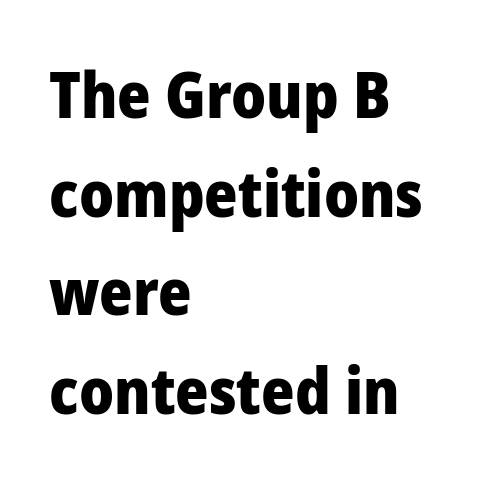
Q: Is the text bold? A: Yes.
Q: Is the text italic (slanted)? A: No, it is upright.
Q: Is the typeface a serif or a sans-serif typeface? A: Sans-serif.
Q: Is the text underlined? A: No.
Q: How is the paragraph aligned? A: Left-aligned.
Q: Is the spacing between letters normal or unusually wide? A: Normal.
Q: Is the spacing between lines tight, normal or loose? A: Normal.
Q: Width (condensed, normal, or wide)? A: Normal.
Q: Stroke contrast? A: Low.
Q: x-height? A: Medium.
Q: Monospaced? A: No.
